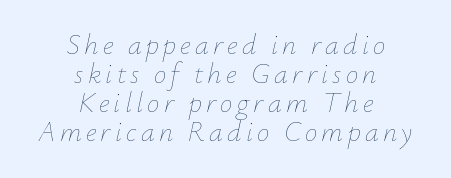
{"italic": "yes", "lean": "right", "slant_degrees": 12, "bold": "no", "weight": "thin", "width": "normal", "stroke_contrast": "low", "x_height": "small", "monospaced": "no", "underline": "no", "align": "center", "line_spacing": "tight", "line_spacing_ratio": 1.03, "glyph_px": 28}
